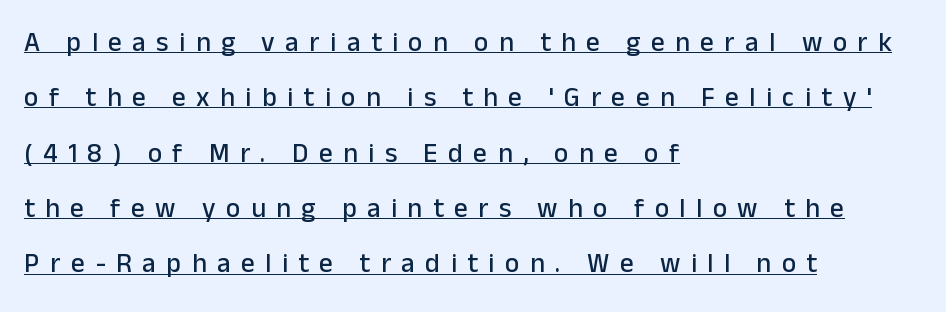
The image shows 27 px text type, upright; set left-aligned, loose line spacing (2.05x), unusually wide letter spacing (+0.39 em), underlined.
